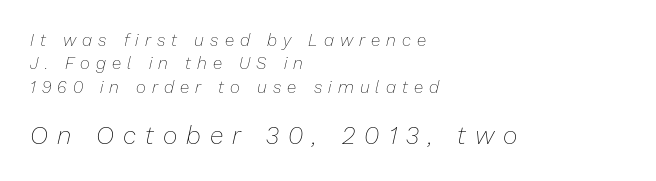
{"italic": "yes", "lean": "right", "slant_degrees": 13, "bold": "no", "underline": "no", "align": "left", "line_spacing": "normal", "line_spacing_ratio": 1.37, "letter_spacing": "wide", "letter_spacing_em": 0.36, "larger_block": "second", "size_ratio": 1.47, "glyph_px": 25}
